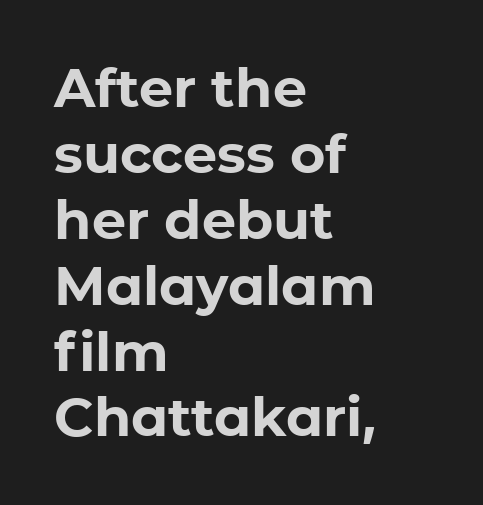
Q: Is the text bold? A: Yes.
Q: Is the text italic (slanted)? A: No, it is upright.
Q: Is the typeface a serif or a sans-serif typeface? A: Sans-serif.
Q: Is the text underlined? A: No.
Q: How is the paragraph aligned? A: Left-aligned.
Q: Is the spacing between letters normal or unusually wide? A: Normal.
Q: Width (condensed, normal, or wide)? A: Normal.
Q: Stroke contrast? A: Low.
Q: x-height? A: Medium.
Q: Monospaced? A: No.
